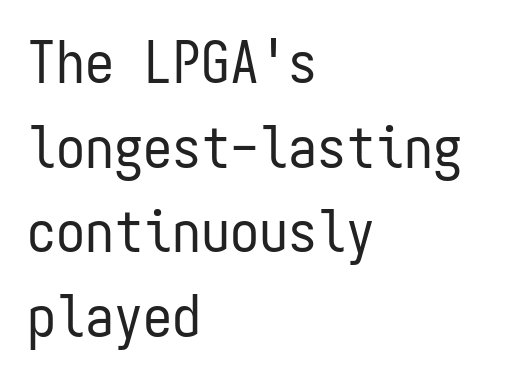
Q: Is the text bold? A: No.
Q: Is the text italic (slanted)? A: No, it is upright.
Q: Is the typeface a serif or a sans-serif typeface? A: Sans-serif.
Q: Is the text underlined? A: No.
Q: How is the paragraph aligned? A: Left-aligned.
Q: Is the spacing between letters normal or unusually wide? A: Normal.
Q: Is the spacing between lines tight, normal or loose? A: Normal.
Q: Width (condensed, normal, or wide)? A: Condensed.
Q: Stroke contrast? A: Low.
Q: x-height? A: Medium.
Q: Monospaced? A: Yes.
